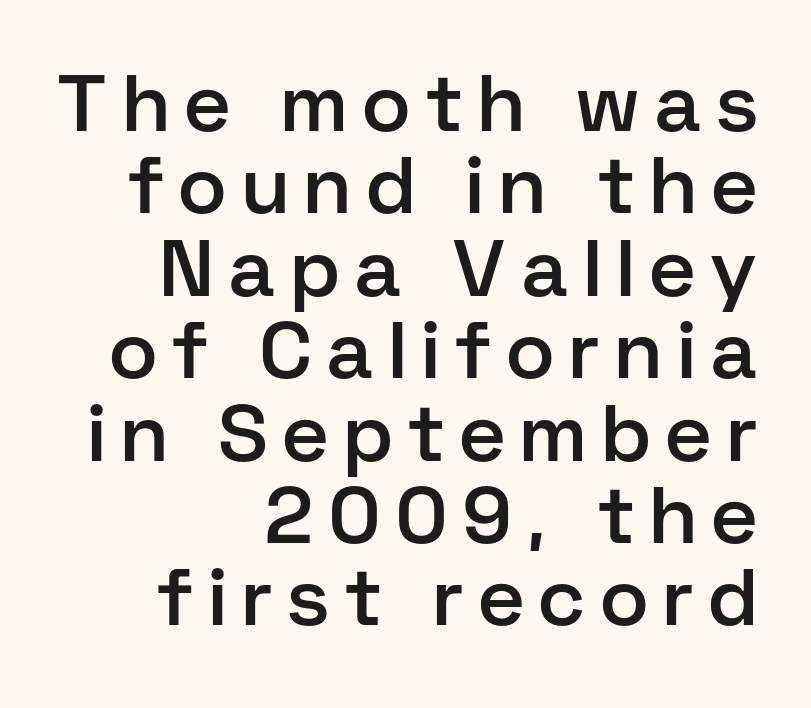
{"serif": "no", "italic": "no", "bold": "semi", "weight": "semibold", "width": "normal", "stroke_contrast": "low", "x_height": "medium", "monospaced": "no", "underline": "no", "align": "right", "line_spacing": "tight", "line_spacing_ratio": 1.03, "letter_spacing": "wide", "letter_spacing_em": 0.2, "glyph_px": 80}
